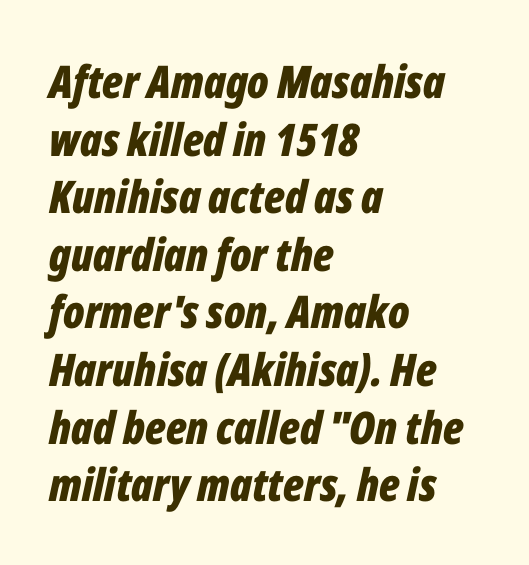
{"italic": "yes", "lean": "right", "slant_degrees": 12, "bold": "yes", "weight": "bold", "width": "condensed", "stroke_contrast": "low", "x_height": "medium", "monospaced": "no", "underline": "no", "align": "left", "line_spacing": "normal", "line_spacing_ratio": 1.28, "letter_spacing": "normal", "letter_spacing_em": 0.0, "glyph_px": 45}
